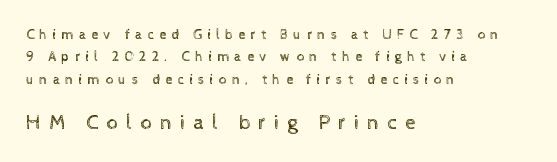
The image shows 21 px text type, upright; set left-aligned, normal line spacing (1.6x), unusually wide letter spacing (+0.38 em), not underlined; the second (bottom) block is 1.5x larger.
